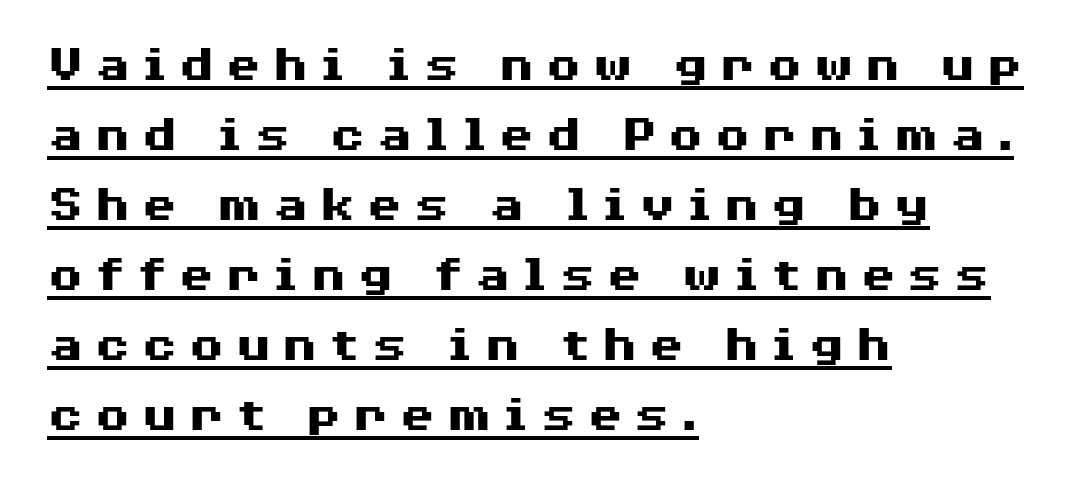
{"serif": "no", "italic": "no", "bold": "yes", "weight": "heavy", "width": "wide", "stroke_contrast": "medium", "x_height": "medium", "monospaced": "no", "underline": "yes", "align": "left", "line_spacing": "normal", "line_spacing_ratio": 1.32, "glyph_px": 53}
